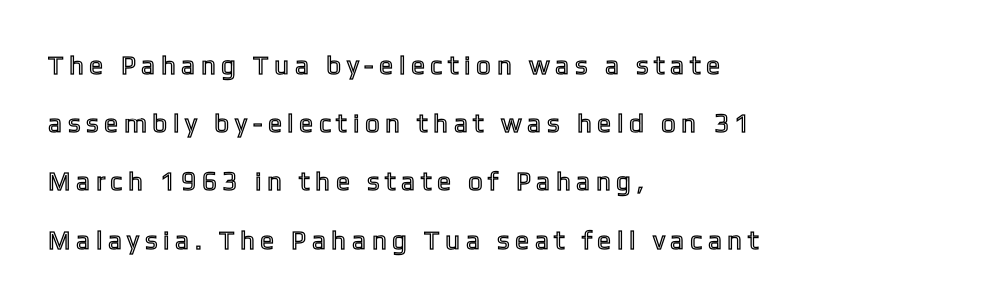
The image shows 26 px text type, upright; set left-aligned, loose line spacing (2.24x), unusually wide letter spacing (+0.29 em), not underlined.
